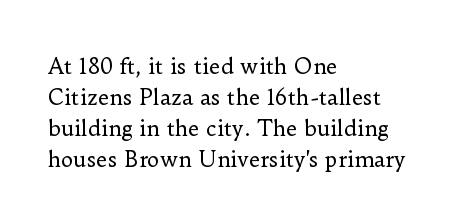
No chunkiness to these letters — they're not bold. The area under the type is left untouched. This rendering uses left alignment, leaving the right contour irregular. The font's upright variant was chosen for this text. Compared with typical body copy, the letter spacing here is the same.
